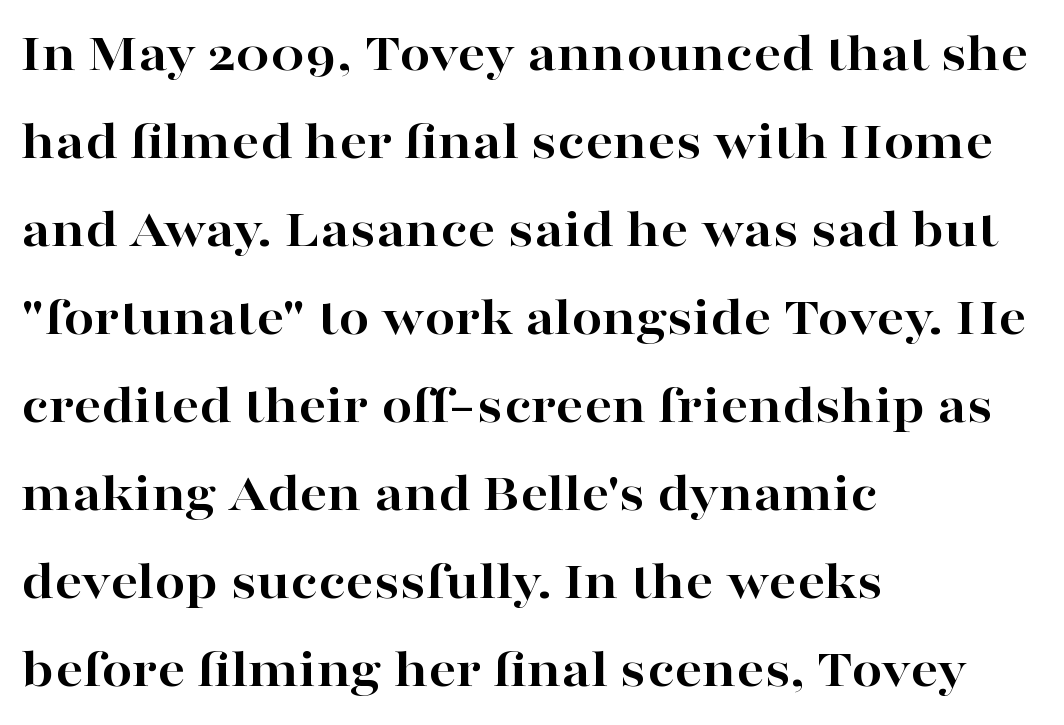
Q: Is the text bold? A: Yes.
Q: Is the text italic (slanted)? A: No, it is upright.
Q: Is the typeface a serif or a sans-serif typeface? A: Serif.
Q: Is the text underlined? A: No.
Q: How is the paragraph aligned? A: Left-aligned.
Q: Is the spacing between letters normal or unusually wide? A: Normal.
Q: Is the spacing between lines tight, normal or loose? A: Normal.
Q: Width (condensed, normal, or wide)? A: Wide.
Q: Stroke contrast? A: High.
Q: x-height? A: Medium.
Q: Monospaced? A: No.
